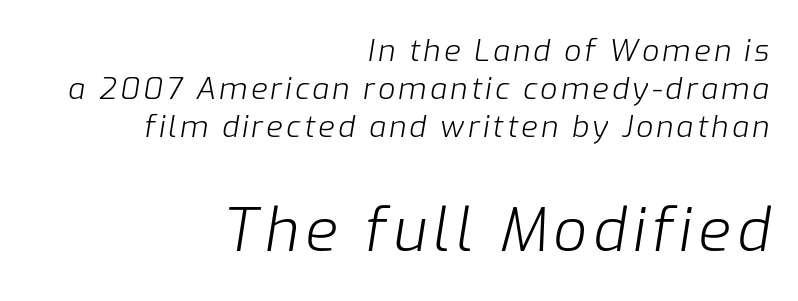
Q: Is the text bold? A: No.
Q: Is the text italic (slanted)? A: Yes, it leans right by about 9 degrees.
Q: Is the text underlined? A: No.
Q: How is the paragraph aligned? A: Right-aligned.
Q: Is the spacing between lines tight, normal or loose? A: Normal.
Q: Which block of text is set in a larger size, the first (top) or the second (bottom)? A: The second (bottom) one.
Q: Width (condensed, normal, or wide)? A: Normal.
Q: Stroke contrast? A: Low.
Q: x-height? A: Medium.
Q: Monospaced? A: No.
